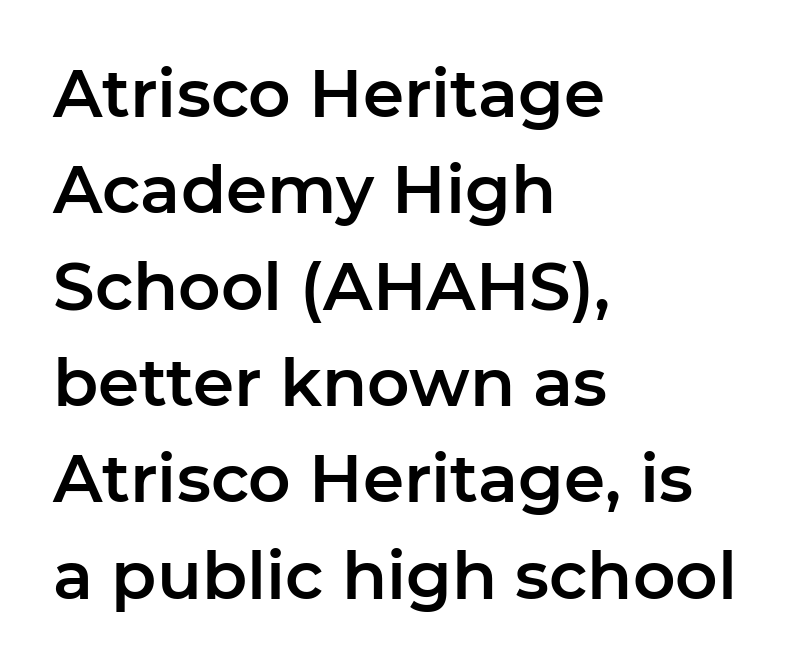
The image shows 66 px sans-serif type, upright; set left-aligned, normal line spacing (1.46x), normal letter spacing, not underlined; low stroke contrast and a medium x-height.
